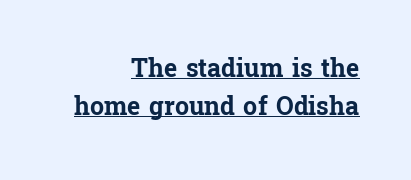
The face used here is rendered with its standard letterfit. Does a line run under the words? Yes, clearly. Does the lettering tilt? It doesn't — this is upright. The strokes are fattened all the way to bold. Which margin do the lines hug? The right one — the left edge is uneven.
